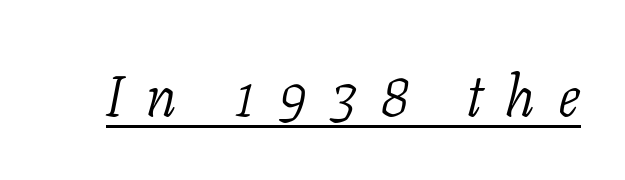
The image shows 57 px light serif type, italic (leaning right); set unusually wide letter spacing (+0.4 em), underlined; low stroke contrast and a medium x-height.
